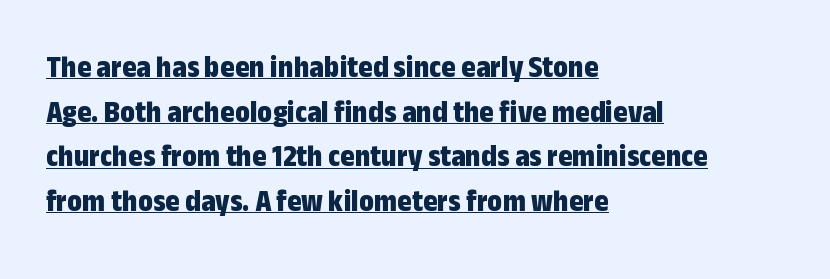
The vertical gap from one line to the next is medium. Note: no serifs on the glyphs. Glyph-to-glyph distance matches everyday printed text. As a designer I'd log this as weight 700, bold.
